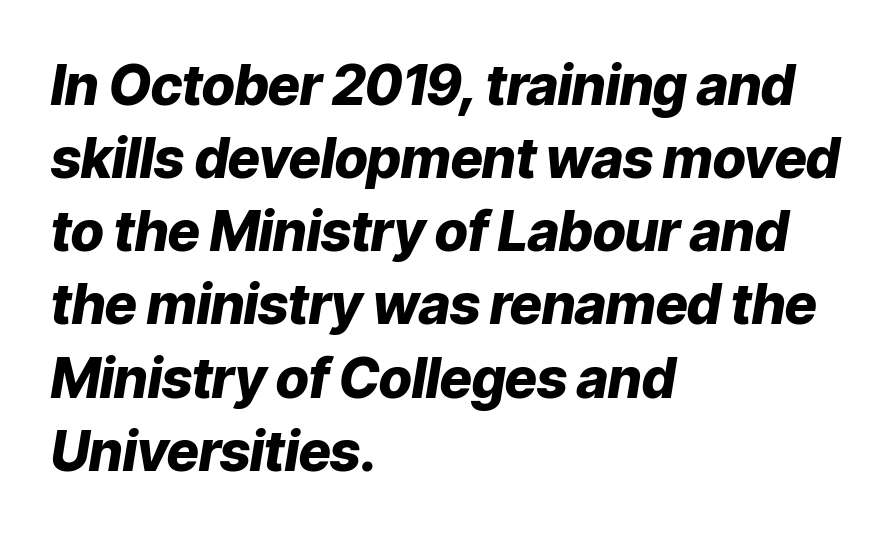
Vertically, the passage feels balanced, rows spaced as you'd expect. The rendering keeps characters at their native spacing. Plenty of ink on the page — the face is bold. When letters slant like this, we call the style italic. Alignment: flush left. Here the designer chose a conventional face with non-uniform glyph widths.
